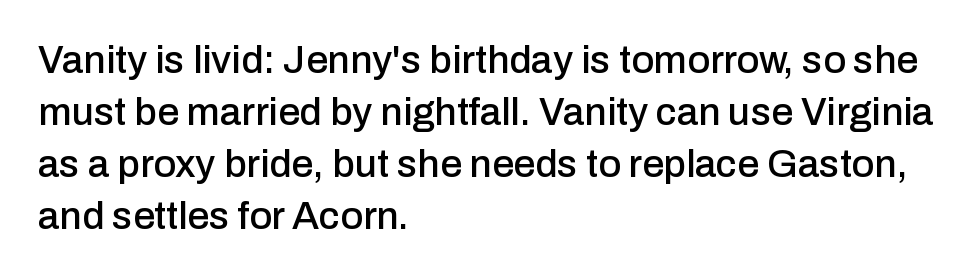
{"serif": "no", "italic": "no", "width": "normal", "stroke_contrast": "low", "x_height": "medium", "monospaced": "no", "underline": "no", "align": "left", "line_spacing": "normal", "line_spacing_ratio": 1.33, "letter_spacing": "normal", "letter_spacing_em": 0.0, "glyph_px": 39}
